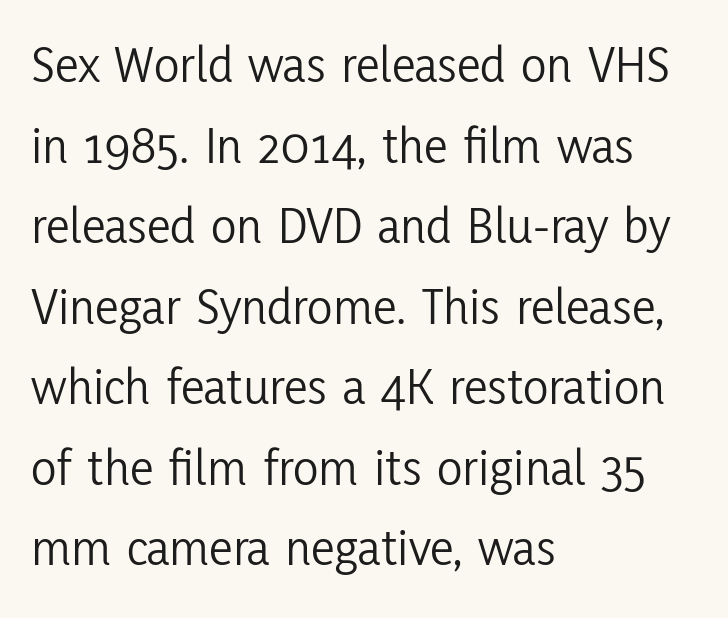
{"serif": "no", "italic": "no", "bold": "no", "weight": "light", "width": "condensed", "stroke_contrast": "low", "x_height": "medium", "monospaced": "no", "underline": "no", "align": "left", "line_spacing": "normal", "line_spacing_ratio": 1.52, "letter_spacing": "normal", "letter_spacing_em": 0.0, "glyph_px": 53}
